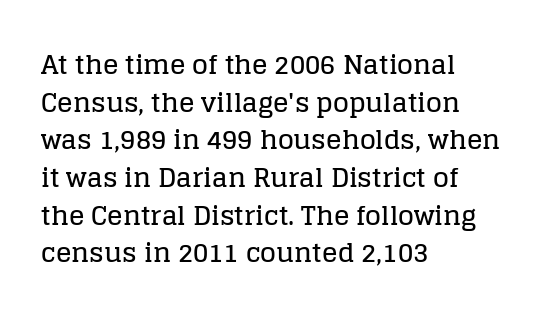
Which margin do the lines hug? The left one — the right edge is uneven. This sample uses plain, unmodified letter spacing. Glance below the letters and you will spot only blank space. Baseline-to-baseline distance is the conventional proportion of letter height.
